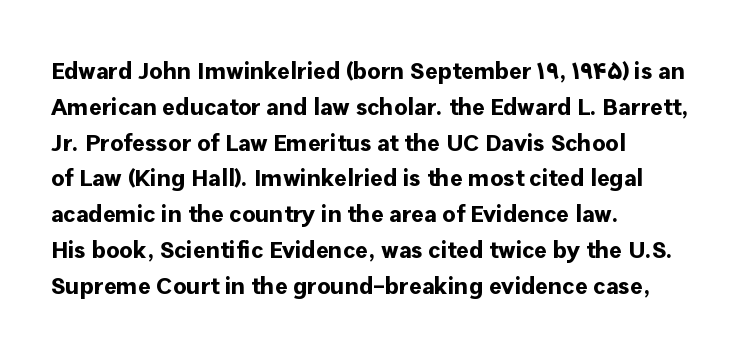
{"italic": "no", "bold": "yes", "underline": "no", "align": "left", "line_spacing": "normal", "line_spacing_ratio": 1.49, "letter_spacing": "normal", "letter_spacing_em": 0.0, "glyph_px": 24}
